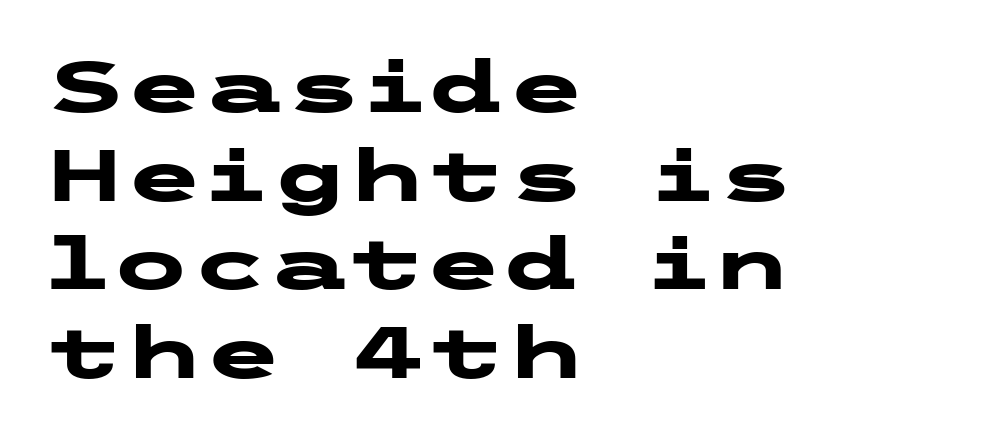
The image shows 72 px heavy, wide sans-serif type, upright; set left-aligned, line spacing 1.23x, normal letter spacing, not underlined; low stroke contrast and a medium x-height.
